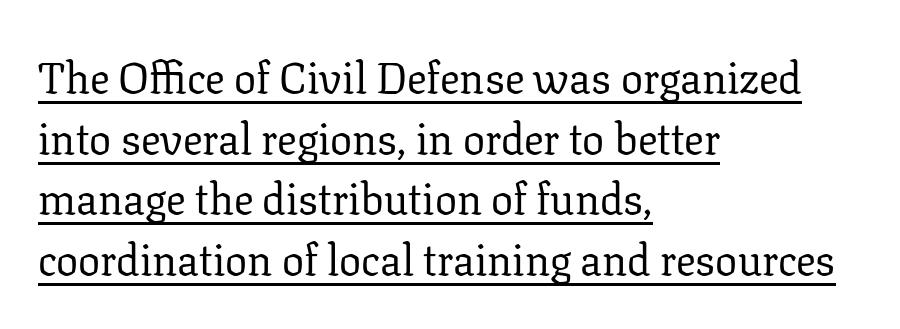
The image shows 44 px regular-weight serif type, upright; set left-aligned, normal line spacing (1.38x), normal letter spacing, underlined; low stroke contrast and a medium x-height.
